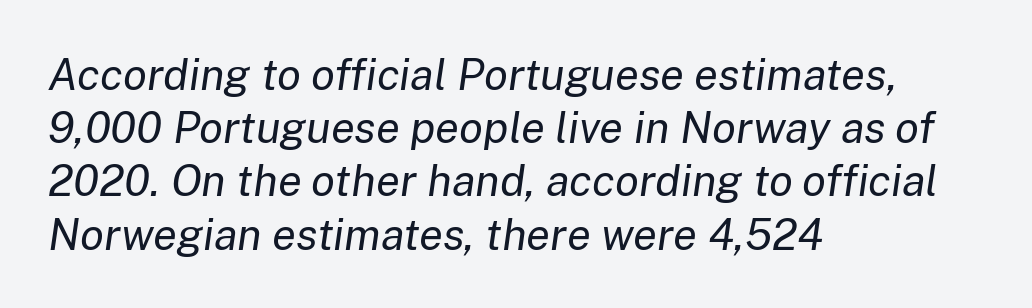
Q: Is the text bold? A: No.
Q: Is the text italic (slanted)? A: Yes, it leans right by about 8 degrees.
Q: Is the text underlined? A: No.
Q: How is the paragraph aligned? A: Left-aligned.
Q: Is the spacing between letters normal or unusually wide? A: Normal.
Q: Width (condensed, normal, or wide)? A: Normal.
Q: Stroke contrast? A: Low.
Q: x-height? A: Medium.
Q: Monospaced? A: No.
